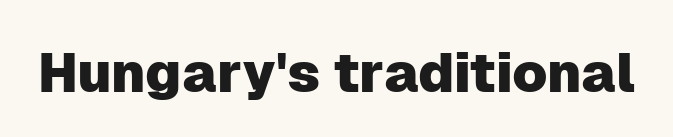
Q: Is the text italic (slanted)? A: No, it is upright.
Q: Is the typeface a serif or a sans-serif typeface? A: Sans-serif.
Q: Is the text underlined? A: No.
Q: Is the spacing between letters normal or unusually wide? A: Normal.
Q: Width (condensed, normal, or wide)? A: Normal.
Q: Stroke contrast? A: Low.
Q: x-height? A: Medium.
Q: Monospaced? A: No.
